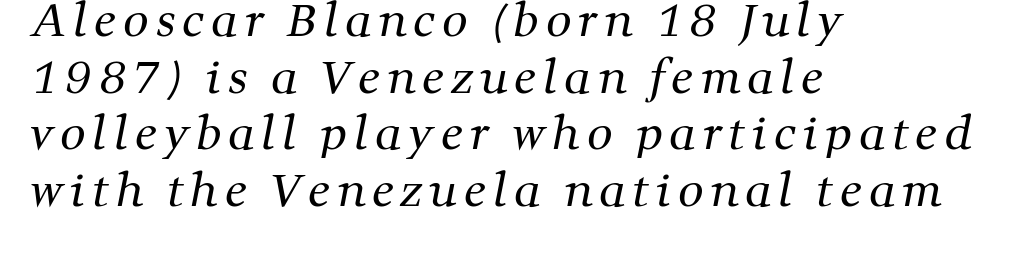
Anything drawn beneath the words? Only blank space. The typeface chosen for these lines features serifs. Weight: in the light-to-regular range. Compared with typical paragraphs, the rows here are spaced about the same. The face used here is proportionally spaced, like ordinary book or web type. A classic flush-left, rag-right setting is used for this passage.
